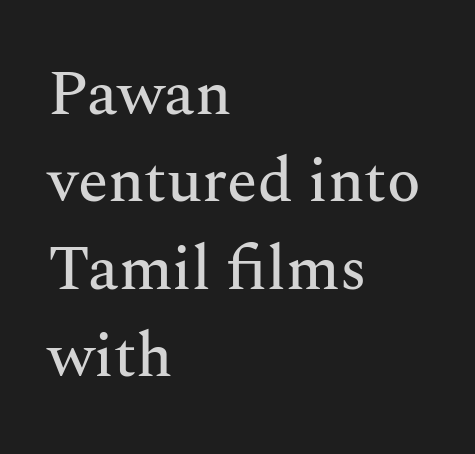
The typeface chosen for these lines features serifs. A student would call this left alignment; a typographer would say flush left, rag right. The face used here is proportionally spaced, like ordinary book or web type. Characters follow at the spacing the type designer built in. Quick note: underline off.
